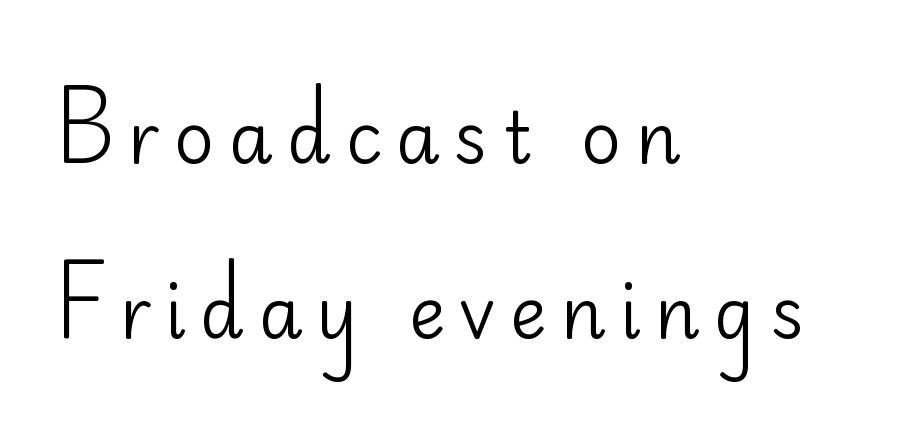
Weight: in the light-to-regular range. The glyphs in this specimen are sans serif. Plain, unruled lines of type. Line starts are locked; line ends wander.
